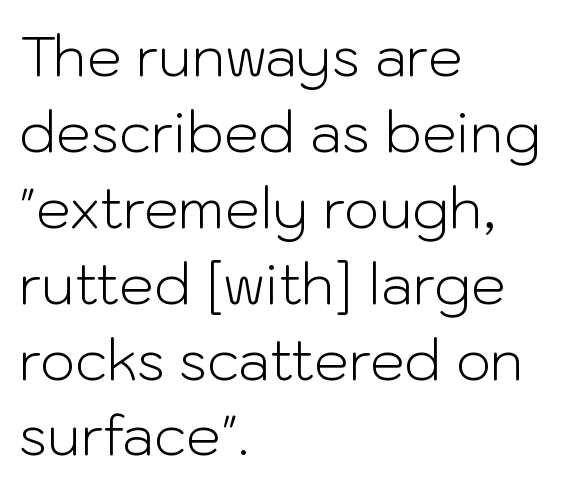
The image shows 55 px light sans-serif type, upright; set left-aligned, normal line spacing (1.38x), normal letter spacing, not underlined; low stroke contrast and a medium x-height.
